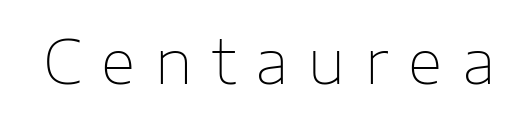
{"serif": "no", "italic": "no", "bold": "no", "weight": "thin", "width": "normal", "stroke_contrast": "low", "x_height": "medium", "monospaced": "no", "underline": "no", "letter_spacing": "wide", "letter_spacing_em": 0.33, "glyph_px": 60}
